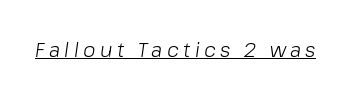
The image shows 20 px text type, italic (leaning right); set unusually wide letter spacing (+0.22 em), underlined.
